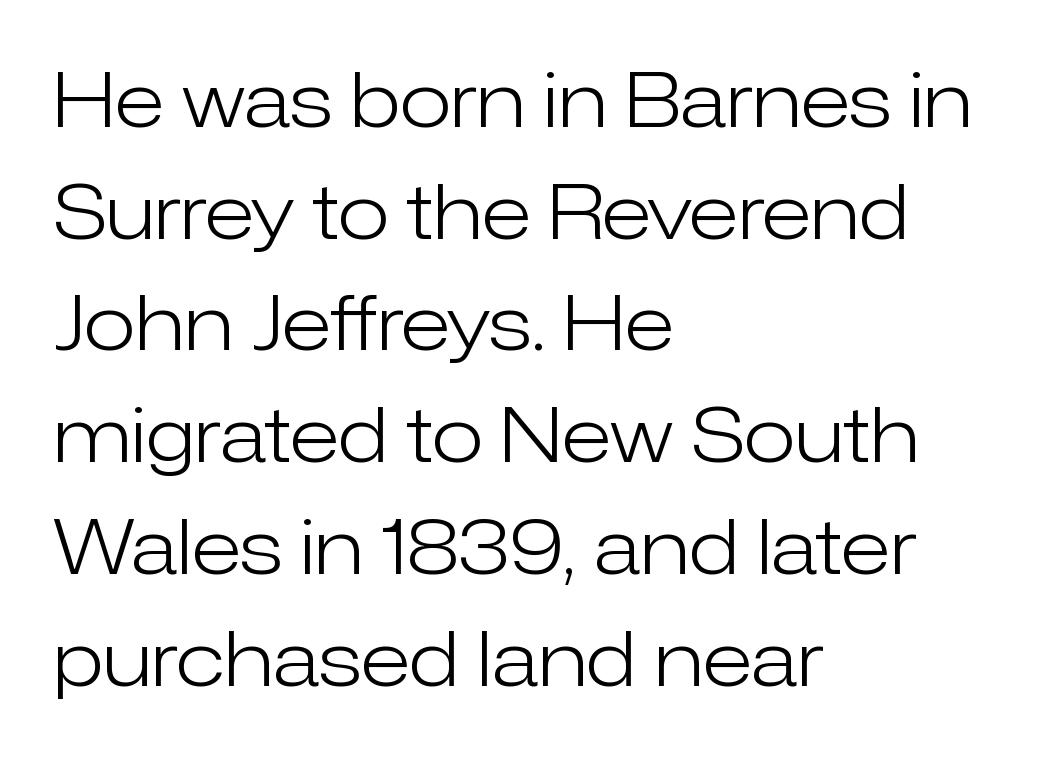
{"serif": "no", "italic": "no", "bold": "no", "weight": "light", "width": "normal", "stroke_contrast": "low", "x_height": "medium", "monospaced": "no", "underline": "no", "align": "left", "line_spacing": "normal", "line_spacing_ratio": 1.47, "letter_spacing": "normal", "letter_spacing_em": 0.0, "glyph_px": 76}
